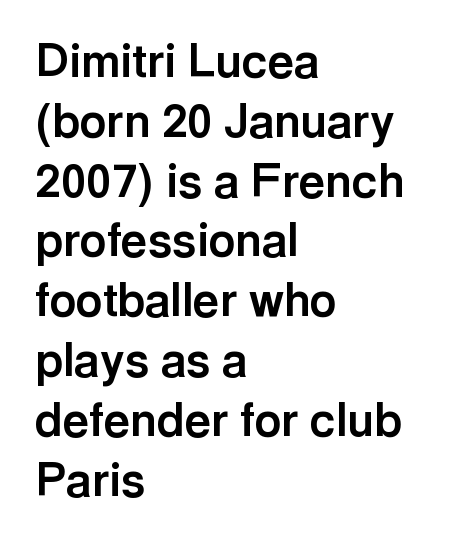
Lines of text with bare space underneath. Classification — sans serif. How are the letters spaced? Ordinarily, with no added tracking. Vertically, the passage feels balanced, rows spaced as you'd expect.
